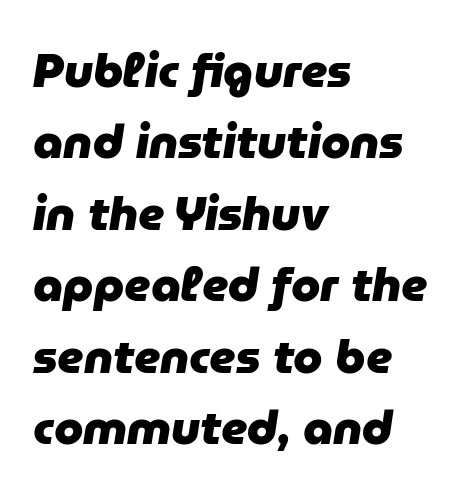
Q: Is the text bold? A: Yes.
Q: Is the text italic (slanted)? A: Yes, it leans right by about 9 degrees.
Q: Is the text underlined? A: No.
Q: How is the paragraph aligned? A: Left-aligned.
Q: Is the spacing between letters normal or unusually wide? A: Normal.
Q: Is the spacing between lines tight, normal or loose? A: Normal.
Q: Width (condensed, normal, or wide)? A: Normal.
Q: Stroke contrast? A: Low.
Q: x-height? A: Medium.
Q: Monospaced? A: No.
